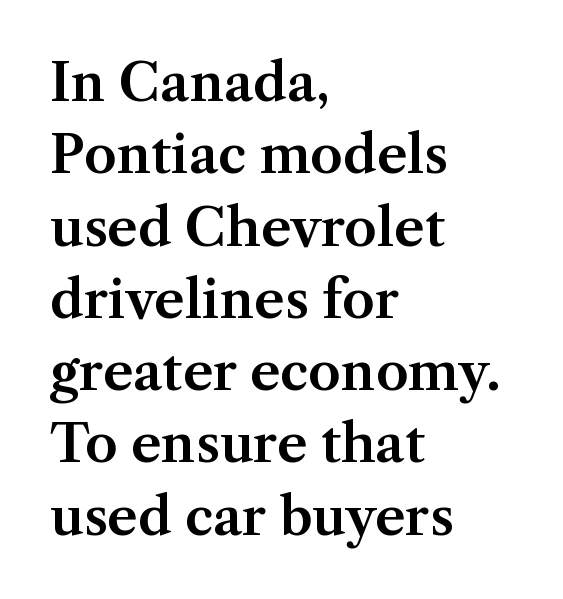
The image shows 52 px serif type, upright; set left-aligned, normal line spacing (1.39x), normal letter spacing, not underlined; medium stroke contrast and a medium x-height.
